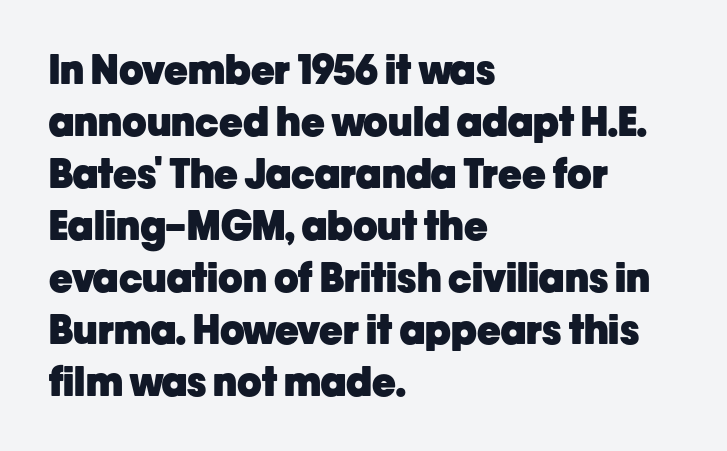
The image shows 40 px heavy sans-serif type, upright; set left-aligned, normal line spacing (1.3x), normal letter spacing, not underlined; low stroke contrast and a medium x-height.
